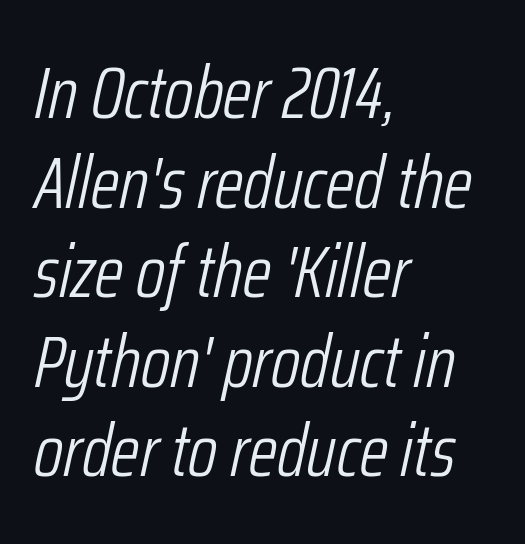
Character widths vary here, with narrow letters taking less room than wide ones. Lines of text with bare space underneath. The passage shown has conventional tracking throughout. Slanted lettering throughout.
